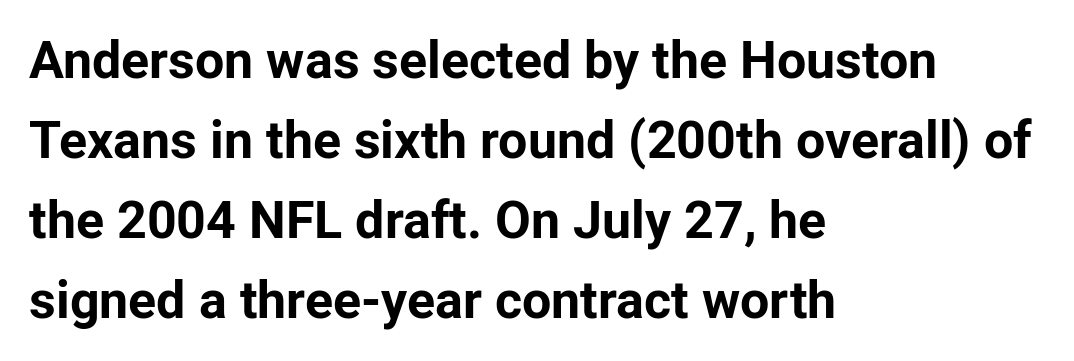
The image shows 52 px bold sans-serif type, upright; set left-aligned, normal line spacing (1.54x), normal letter spacing, not underlined; low stroke contrast and a medium x-height.
